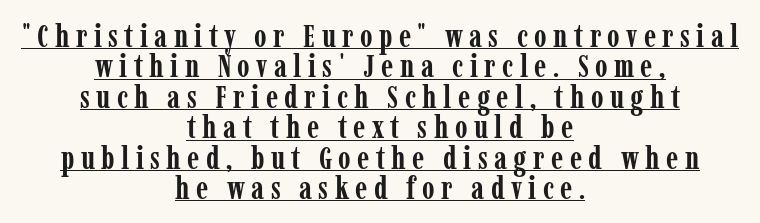
Q: Is the text bold? A: Yes.
Q: Is the text italic (slanted)? A: No, it is upright.
Q: Is the typeface a serif or a sans-serif typeface? A: Serif.
Q: Is the text underlined? A: Yes.
Q: How is the paragraph aligned? A: Centered.
Q: Is the spacing between letters normal or unusually wide? A: Unusually wide.
Q: Is the spacing between lines tight, normal or loose? A: Tight.
Q: Width (condensed, normal, or wide)? A: Condensed.
Q: Stroke contrast? A: Low.
Q: x-height? A: Medium.
Q: Monospaced? A: No.
